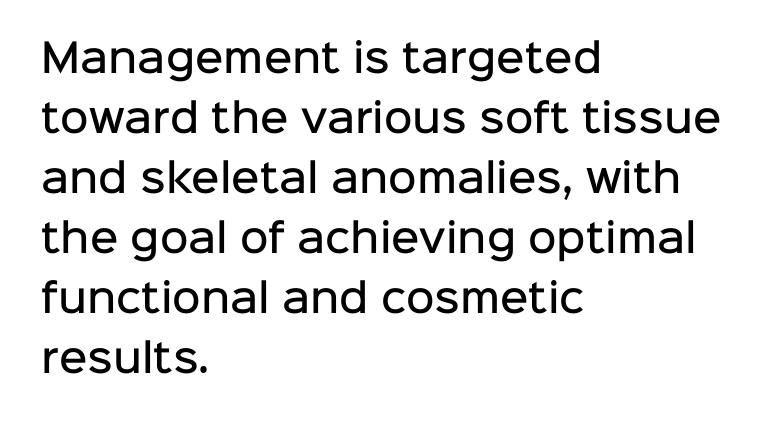
The image shows 39 px semibold sans-serif type, upright; set left-aligned, normal line spacing (1.54x), normal letter spacing, not underlined; low stroke contrast and a medium x-height.
